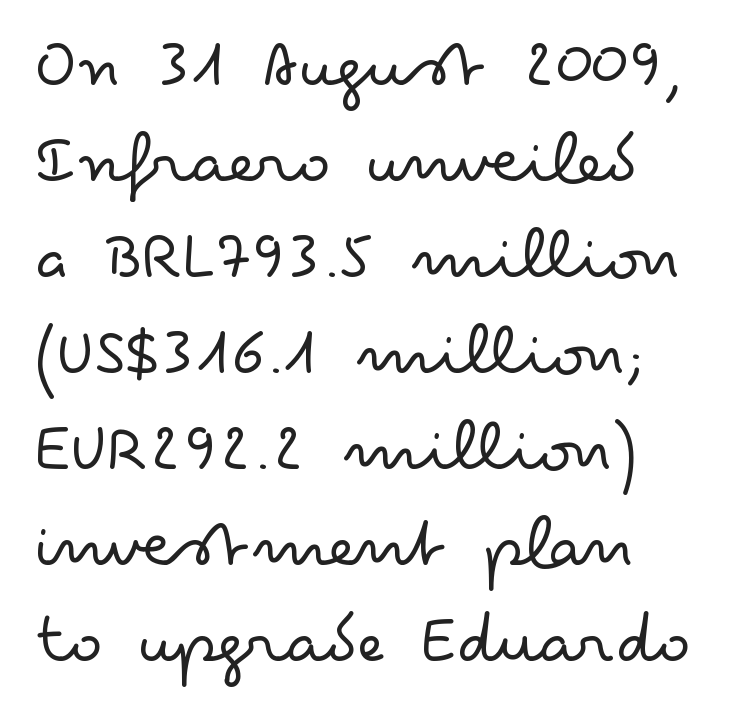
Q: Is the text bold? A: No.
Q: Is the text italic (slanted)? A: No, it is upright.
Q: Is the typeface a serif or a sans-serif typeface? A: Sans-serif.
Q: Is the text underlined? A: No.
Q: Is the spacing between letters normal or unusually wide? A: Normal.
Q: Is the spacing between lines tight, normal or loose? A: Normal.
Q: Width (condensed, normal, or wide)? A: Wide.
Q: Stroke contrast? A: Low.
Q: x-height? A: Small.
Q: Monospaced? A: No.
